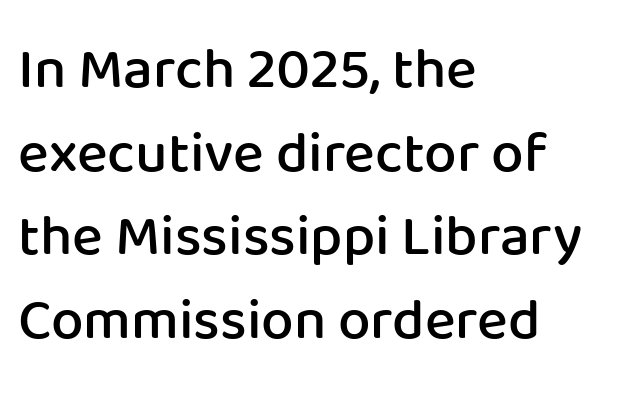
{"serif": "no", "italic": "no", "bold": "semi", "weight": "semibold", "width": "normal", "stroke_contrast": "low", "x_height": "medium", "monospaced": "no", "underline": "no", "align": "left", "line_spacing": "normal", "line_spacing_ratio": 1.44, "letter_spacing": "normal", "letter_spacing_em": 0.0, "glyph_px": 58}
